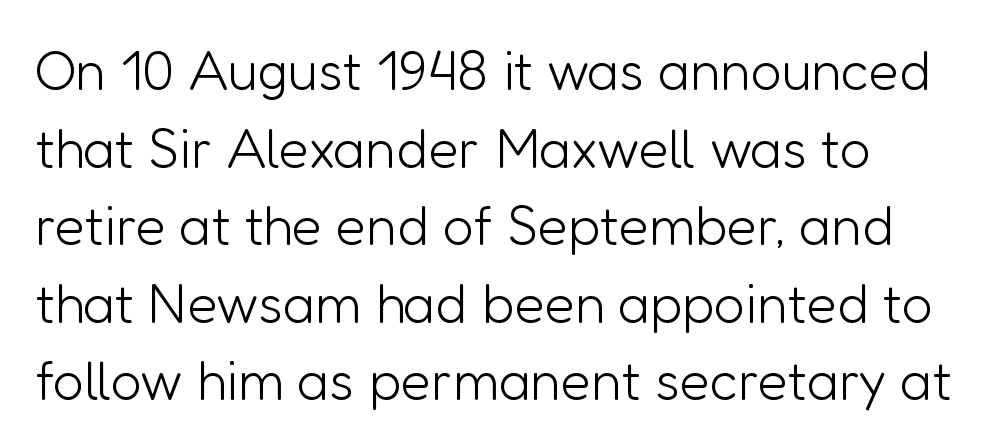
{"serif": "no", "italic": "no", "bold": "no", "weight": "light", "width": "normal", "stroke_contrast": "low", "x_height": "medium", "monospaced": "no", "underline": "no", "align": "left", "line_spacing": "normal", "line_spacing_ratio": 1.41, "letter_spacing": "normal", "letter_spacing_em": 0.0, "glyph_px": 55}
